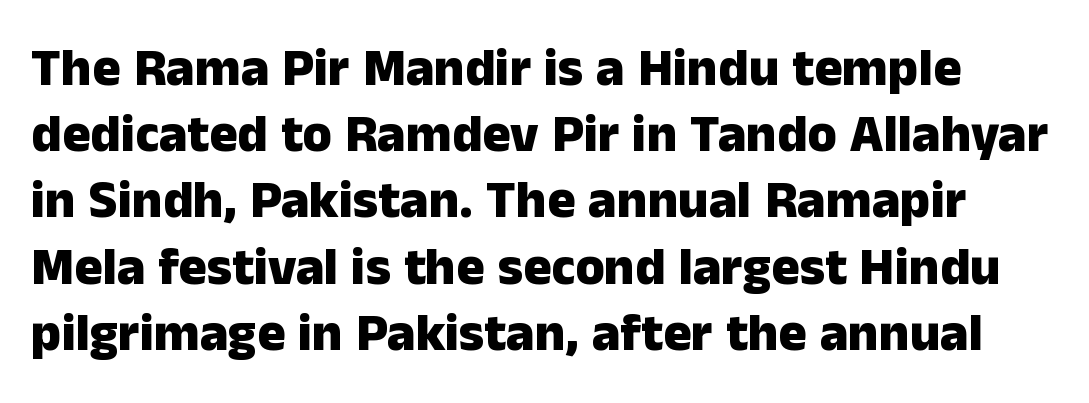
The type sits square on the baseline with zero lean. Rows of type keep a routine distance in the vertical direction. Chunky letters — that's bold for sure. The glyphs are unaccompanied by any horizontal stroke below them. Standard letterfit; no display-style spreading of the glyphs. You could not count columns in this text — the font is proportionally spaced.
